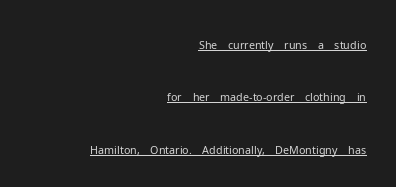
Q: Is the text bold? A: No.
Q: Is the text italic (slanted)? A: No, it is upright.
Q: Is the text underlined? A: Yes.
Q: How is the paragraph aligned? A: Right-aligned.
Q: Is the spacing between letters normal or unusually wide? A: Normal.
Q: Is the spacing between lines tight, normal or loose? A: Loose.
